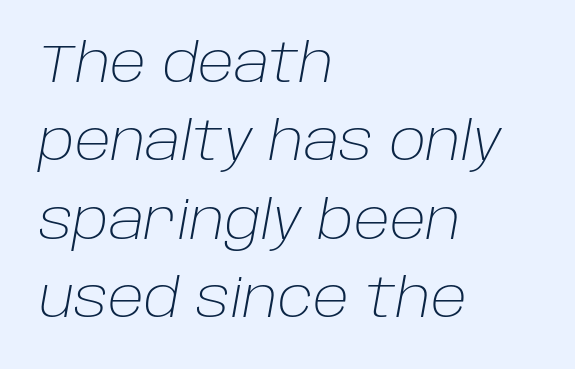
{"italic": "yes", "lean": "right", "slant_degrees": 10, "bold": "no", "weight": "light", "width": "normal", "stroke_contrast": "low", "x_height": "large", "monospaced": "no", "underline": "no", "align": "left", "line_spacing": "normal", "line_spacing_ratio": 1.45, "letter_spacing": "normal", "letter_spacing_em": 0.0, "glyph_px": 54}
